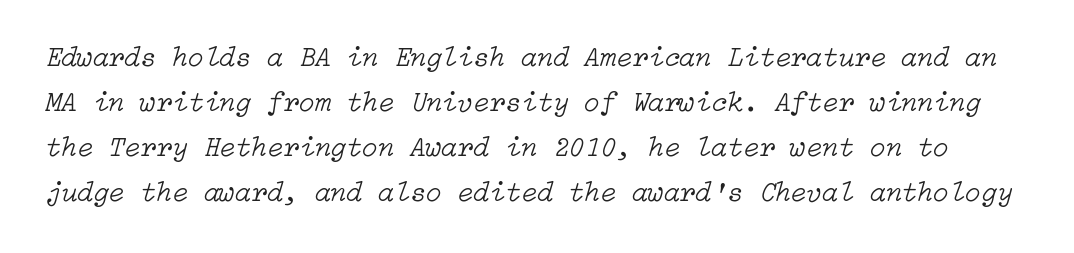
How are the letters spaced? Ordinarily, with no added tracking. Regular leading. The face looks like a standard text weight, possibly lighter. The specimen reads as italic at a glance. Anything drawn beneath the words? Only blank space.
